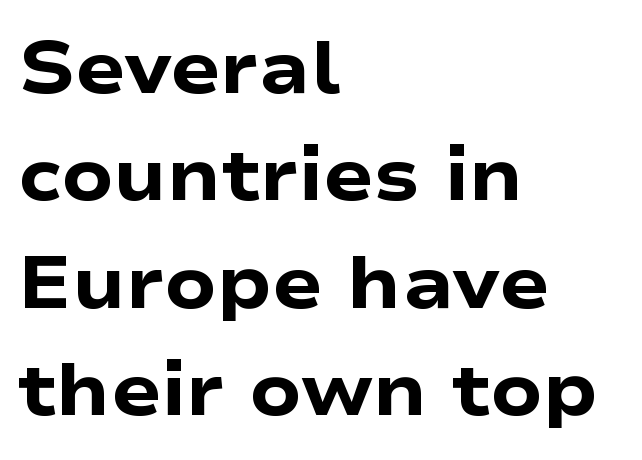
Q: Is the text bold? A: Yes.
Q: Is the text italic (slanted)? A: No, it is upright.
Q: Is the typeface a serif or a sans-serif typeface? A: Sans-serif.
Q: Is the text underlined? A: No.
Q: How is the paragraph aligned? A: Left-aligned.
Q: Is the spacing between letters normal or unusually wide? A: Normal.
Q: Is the spacing between lines tight, normal or loose? A: Normal.
Q: Width (condensed, normal, or wide)? A: Wide.
Q: Stroke contrast? A: Low.
Q: x-height? A: Medium.
Q: Monospaced? A: No.
